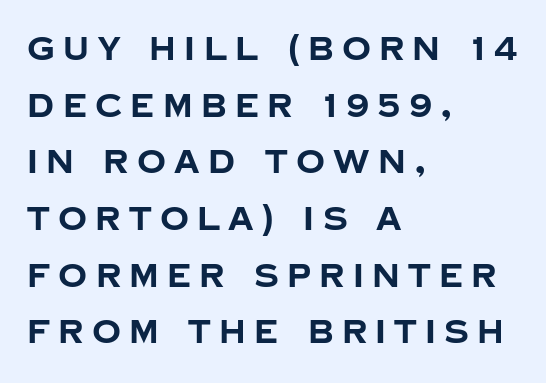
The glyphs are unaccompanied by any horizontal stroke below them. Stroke terminals: plain, sans-serif. Visually the block forms a straight wall on the left and a jagged coastline on the right. Tall strokes in this sample are plumb rather than angled.
